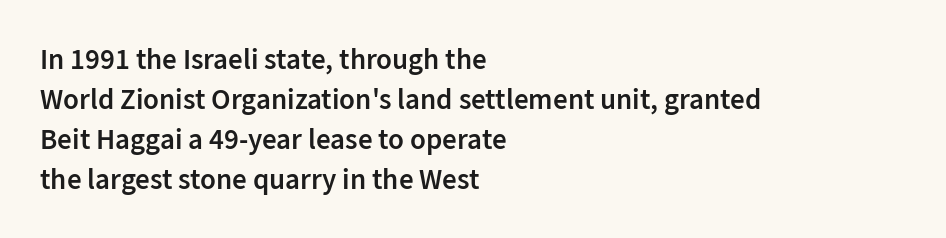
{"serif": "no", "italic": "no", "bold": "semi", "weight": "semibold", "width": "normal", "stroke_contrast": "low", "x_height": "medium", "monospaced": "no", "underline": "no", "align": "left", "line_spacing": "normal", "line_spacing_ratio": 1.38, "letter_spacing": "normal", "letter_spacing_em": 0.0, "glyph_px": 29}
